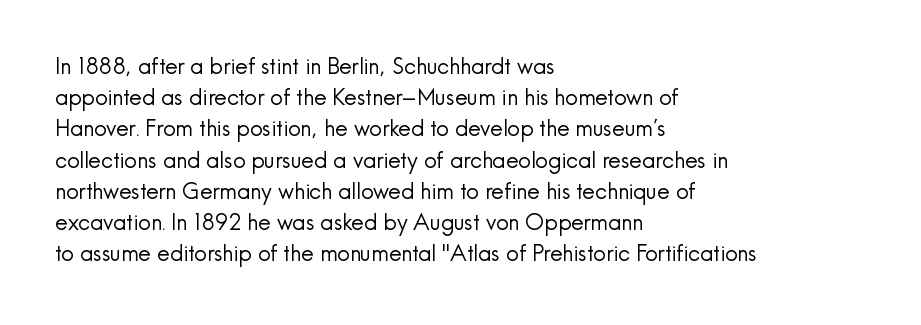
Q: Is the text bold? A: No.
Q: Is the text italic (slanted)? A: No, it is upright.
Q: Is the text underlined? A: No.
Q: How is the paragraph aligned? A: Left-aligned.
Q: Is the spacing between letters normal or unusually wide? A: Normal.
Q: Is the spacing between lines tight, normal or loose? A: Normal.
